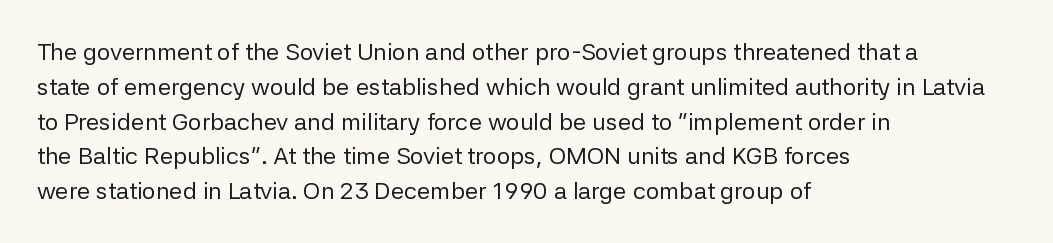
The image shows 24 px text type, upright; set left-aligned, normal line spacing (1.45x), normal letter spacing, not underlined.
